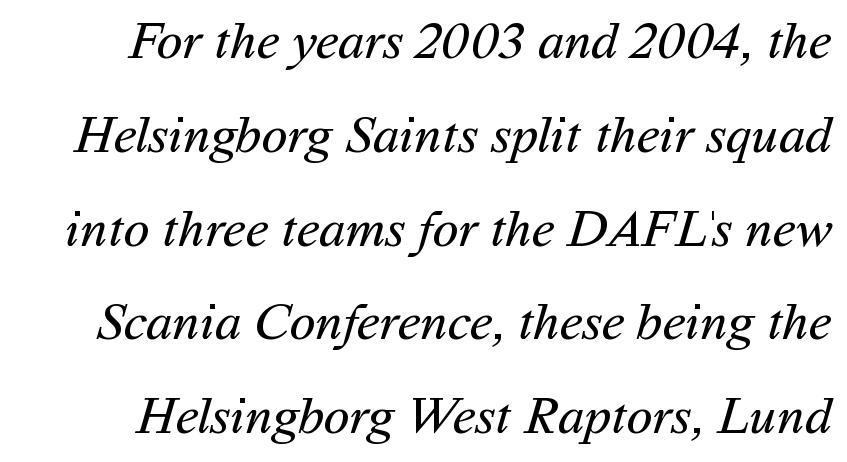
Q: Is the text bold? A: No.
Q: Is the typeface a serif or a sans-serif typeface? A: Sans-serif.
Q: Is the text underlined? A: No.
Q: Is the spacing between letters normal or unusually wide? A: Normal.
Q: Width (condensed, normal, or wide)? A: Normal.
Q: Stroke contrast? A: Medium.
Q: x-height? A: Medium.
Q: Monospaced? A: No.
